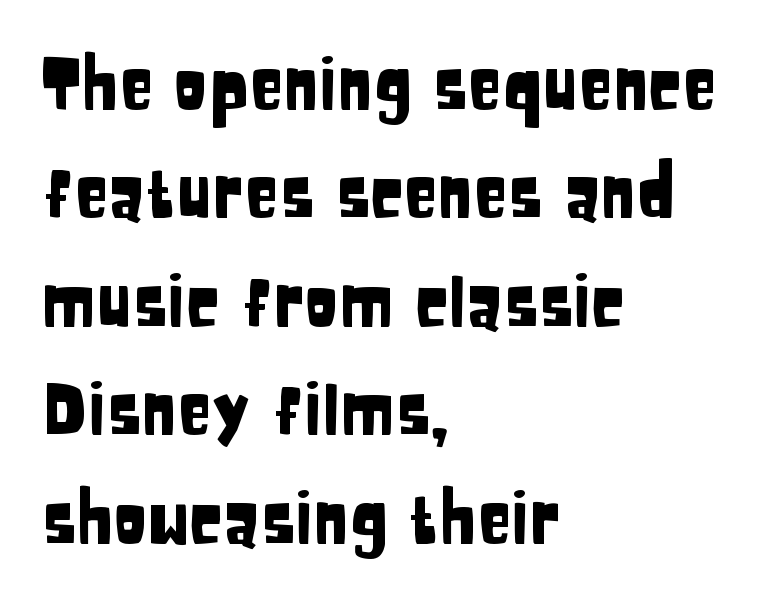
Grotesque or geometric, the face here clearly has no serifs. No word sits above an underline. When letters stand straight like this, we call the style roman or upright. The typesetter chose a ragged-right arrangement here. These lines sit exactly where default settings would place them.
